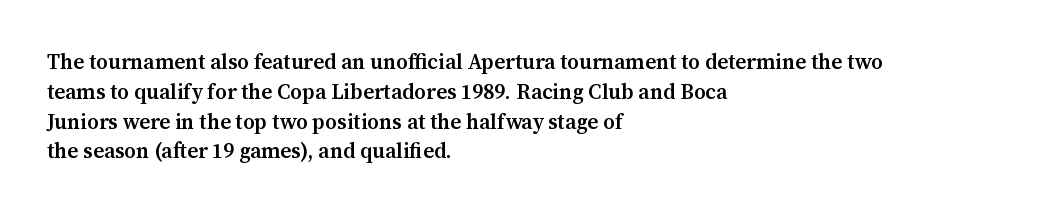
Every row of glyphs begins at an identical x-position on the left. Underlining? Definitely not there. What's the leading like? Ordinary, nothing unusual. The tracking reads as untouched default to a designer's eye. A fair bit of extra ink — the face is semibold, not bold.
